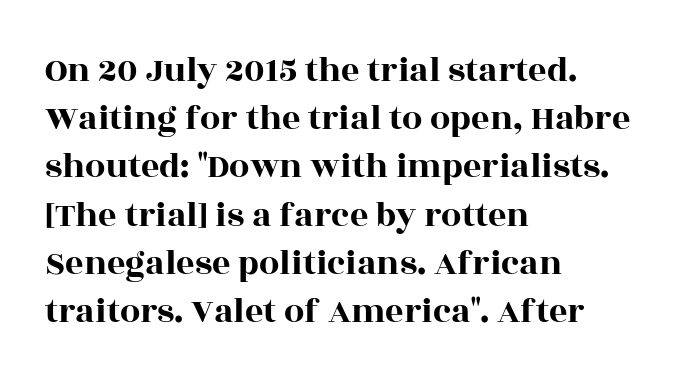
{"serif": "yes", "italic": "no", "width": "wide", "x_height": "large", "monospaced": "no", "underline": "no", "align": "left", "line_spacing": "normal", "line_spacing_ratio": 1.34, "letter_spacing": "normal", "letter_spacing_em": 0.0, "glyph_px": 36}
